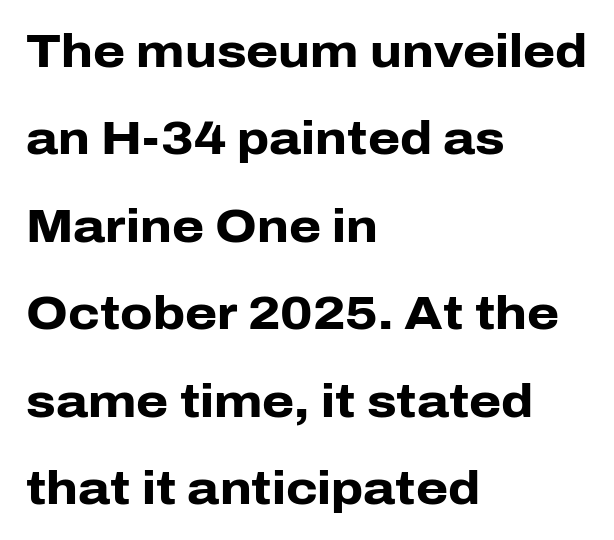
{"serif": "no", "italic": "no", "bold": "yes", "weight": "heavy", "width": "normal", "stroke_contrast": "low", "x_height": "medium", "monospaced": "no", "underline": "no", "align": "left", "line_spacing": "loose", "line_spacing_ratio": 1.9, "letter_spacing": "normal", "letter_spacing_em": 0.0, "glyph_px": 46}
